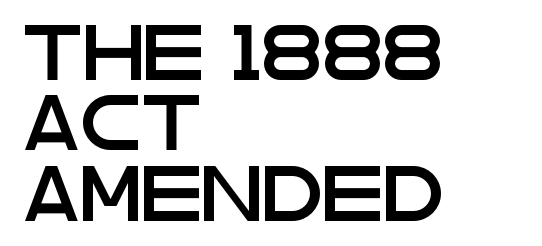
The image shows 55 px wide sans-serif type, upright; set left-aligned, normal line spacing (1.28x), normal letter spacing, not underlined; low stroke contrast and a large x-height.
